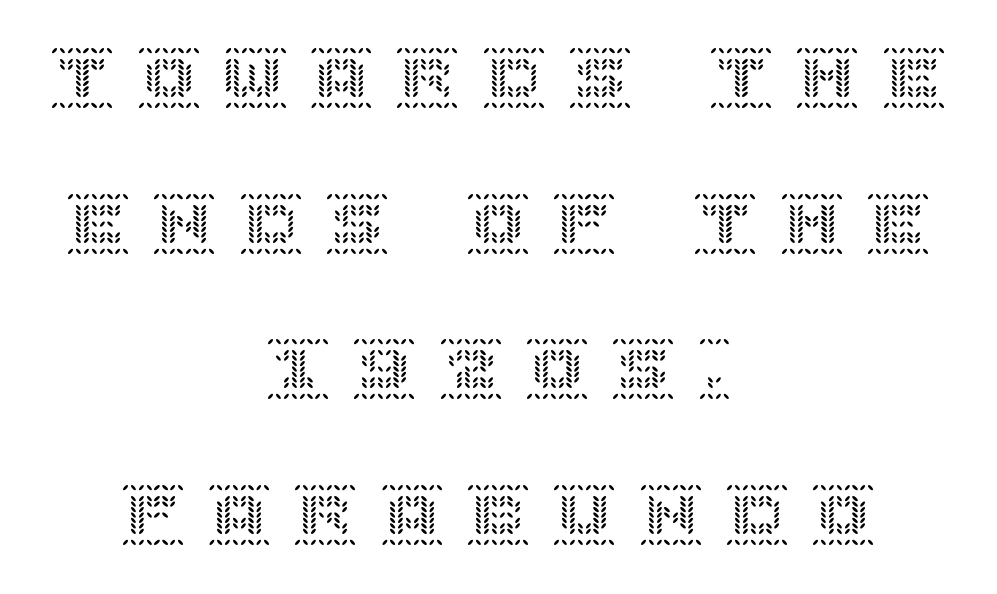
{"italic": "no", "width": "normal", "x_height": "large", "underline": "no", "align": "center", "line_spacing": "loose", "line_spacing_ratio": 2.31, "letter_spacing": "wide", "letter_spacing_em": 0.37, "glyph_px": 63}
